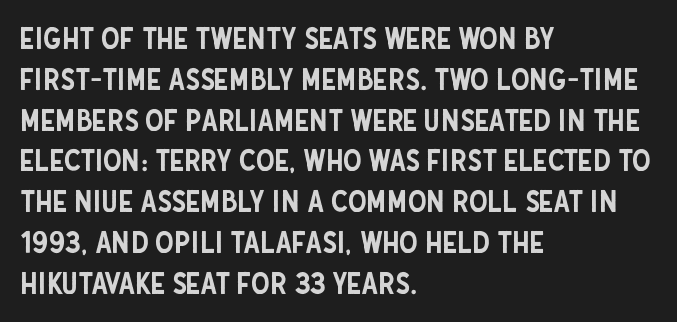
{"serif": "no", "italic": "no", "width": "condensed", "stroke_contrast": "low", "x_height": "large", "monospaced": "no", "underline": "no", "align": "left", "line_spacing": "normal", "line_spacing_ratio": 1.36, "letter_spacing": "normal", "letter_spacing_em": 0.0, "glyph_px": 30}
